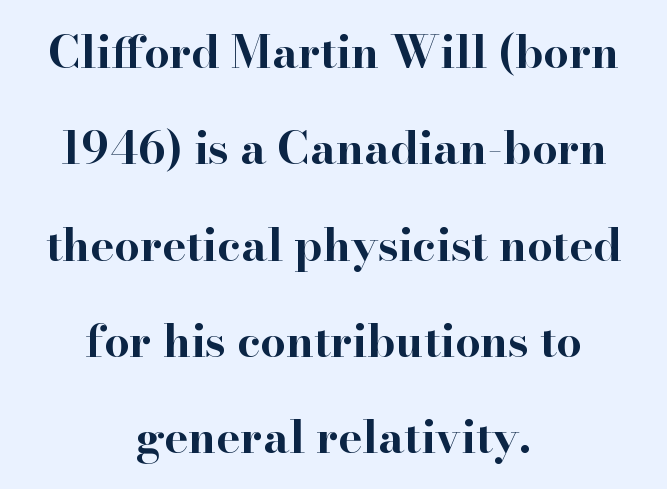
Q: Is the text bold? A: Yes.
Q: Is the text italic (slanted)? A: No, it is upright.
Q: Is the typeface a serif or a sans-serif typeface? A: Serif.
Q: Is the text underlined? A: No.
Q: How is the paragraph aligned? A: Centered.
Q: Is the spacing between letters normal or unusually wide? A: Normal.
Q: Is the spacing between lines tight, normal or loose? A: Loose.
Q: Width (condensed, normal, or wide)? A: Wide.
Q: Stroke contrast? A: High.
Q: x-height? A: Small.
Q: Monospaced? A: No.
